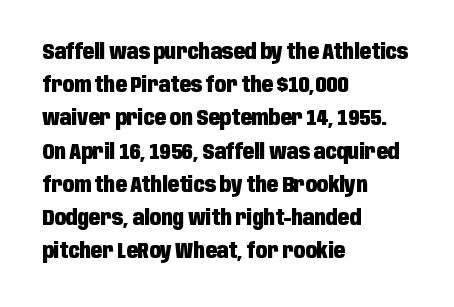
{"italic": "no", "bold": "yes", "underline": "no", "align": "left", "line_spacing": "normal", "line_spacing_ratio": 1.58, "letter_spacing": "normal", "letter_spacing_em": 0.0, "glyph_px": 21}
